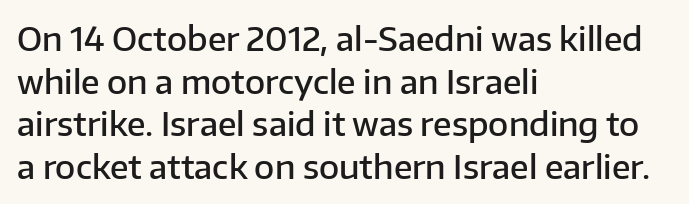
Q: Is the text bold? A: Semi-bold.
Q: Is the text italic (slanted)? A: No, it is upright.
Q: Is the typeface a serif or a sans-serif typeface? A: Sans-serif.
Q: Is the text underlined? A: No.
Q: How is the paragraph aligned? A: Left-aligned.
Q: Is the spacing between letters normal or unusually wide? A: Normal.
Q: Is the spacing between lines tight, normal or loose? A: Normal.
Q: Width (condensed, normal, or wide)? A: Normal.
Q: Stroke contrast? A: Low.
Q: x-height? A: Medium.
Q: Monospaced? A: No.
